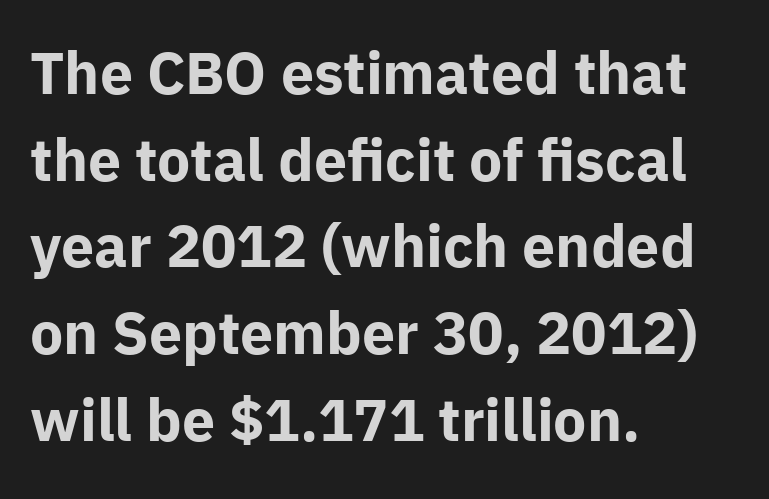
The image shows 59 px bold sans-serif type, upright; set left-aligned, normal line spacing (1.47x), normal letter spacing, not underlined; low stroke contrast and a medium x-height.
